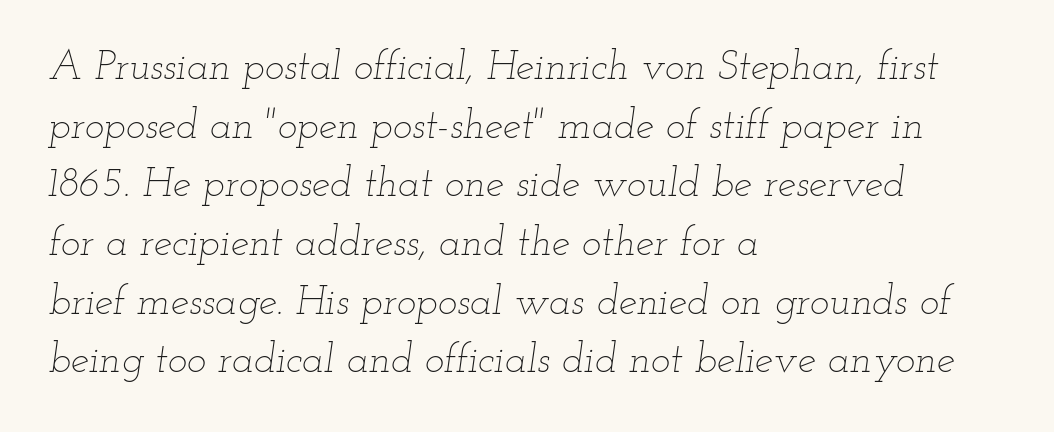
{"italic": "yes", "lean": "right", "slant_degrees": 12, "bold": "no", "weight": "thin", "width": "wide", "stroke_contrast": "low", "x_height": "small", "monospaced": "no", "underline": "no", "align": "left", "line_spacing": "normal", "line_spacing_ratio": 1.43, "letter_spacing": "normal", "letter_spacing_em": 0.0, "glyph_px": 41}
